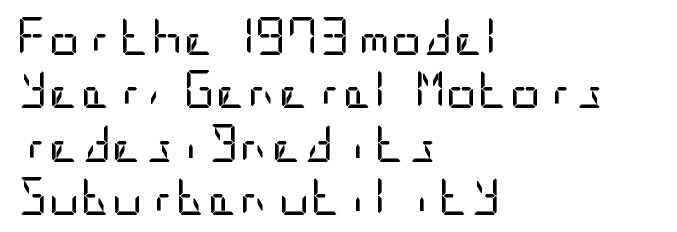
{"serif": "no", "italic": "no", "bold": "no", "weight": "regular", "width": "condensed", "stroke_contrast": "low", "x_height": "large", "underline": "no", "align": "left", "line_spacing": "normal", "line_spacing_ratio": 1.37, "letter_spacing": "normal", "letter_spacing_em": 0.0, "glyph_px": 39}
